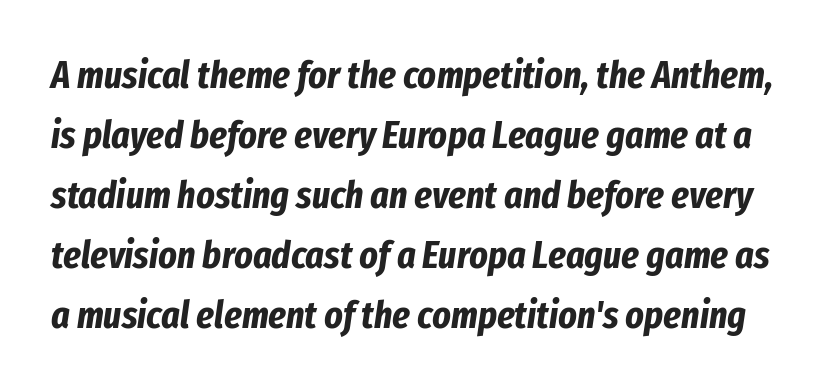
The image shows 39 px bold, condensed type, italic (leaning right); set normal line spacing (1.54x), normal letter spacing, not underlined; low stroke contrast and a medium x-height.
